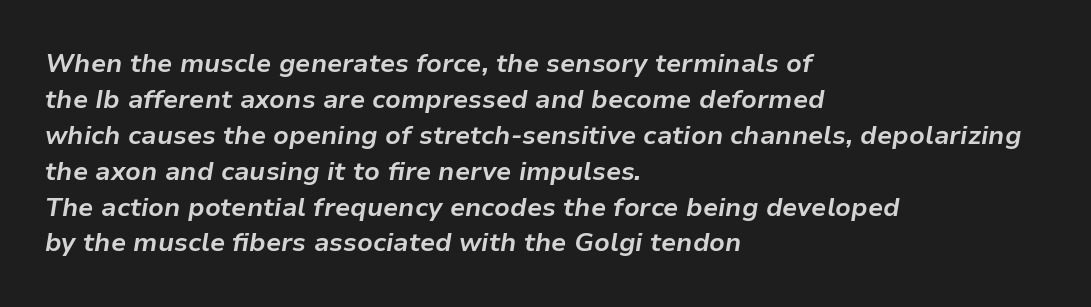
{"italic": "yes", "lean": "right", "slant_degrees": 9, "bold": "yes", "underline": "no", "align": "left", "line_spacing": "normal", "line_spacing_ratio": 1.38, "letter_spacing": "normal", "letter_spacing_em": 0.0, "glyph_px": 26}
